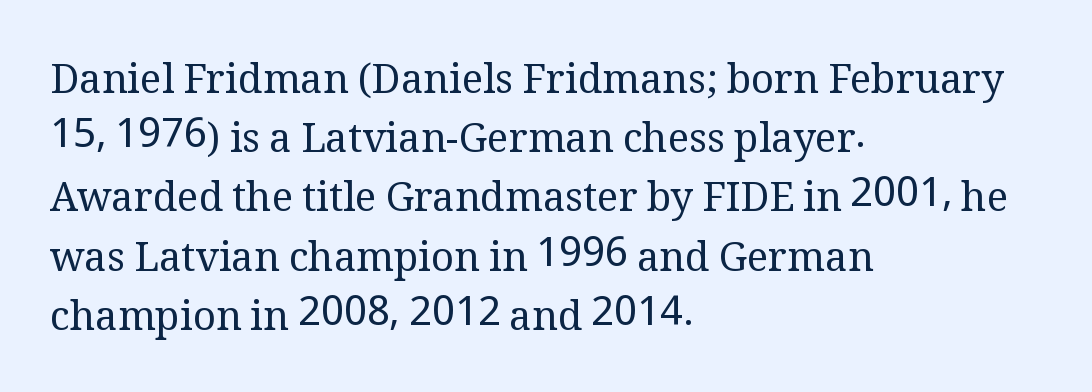
{"serif": "yes", "italic": "no", "bold": "no", "weight": "regular", "width": "normal", "stroke_contrast": "medium", "x_height": "medium", "monospaced": "no", "underline": "no", "align": "left", "line_spacing": "normal", "line_spacing_ratio": 1.48, "letter_spacing": "normal", "letter_spacing_em": 0.0, "glyph_px": 40}
